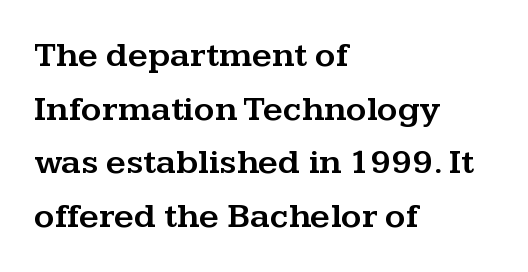
Q: Is the text italic (slanted)? A: No, it is upright.
Q: Is the typeface a serif or a sans-serif typeface? A: Serif.
Q: Is the text underlined? A: No.
Q: How is the paragraph aligned? A: Left-aligned.
Q: Is the spacing between letters normal or unusually wide? A: Normal.
Q: Is the spacing between lines tight, normal or loose? A: Normal.
Q: Width (condensed, normal, or wide)? A: Wide.
Q: Stroke contrast? A: Medium.
Q: x-height? A: Medium.
Q: Monospaced? A: No.
